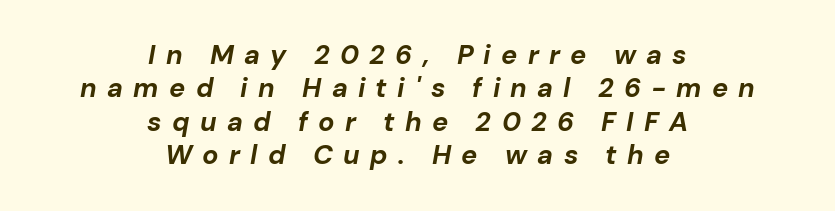
The image shows 27 px bold type, italic (leaning right); set centered, line spacing 1.24x, unusually wide letter spacing (+0.38 em), not underlined.
